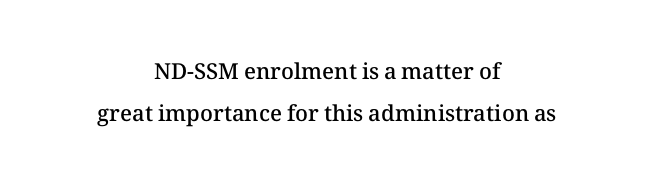
Each new line begins a long way beneath the previous one. How are the letters spaced? Ordinarily, with no added tracking. Beneath every word, the page is bare. Is the block centered? Yes — each line is placed symmetrically about the middle. It's the straight-up-and-down kind of type.
